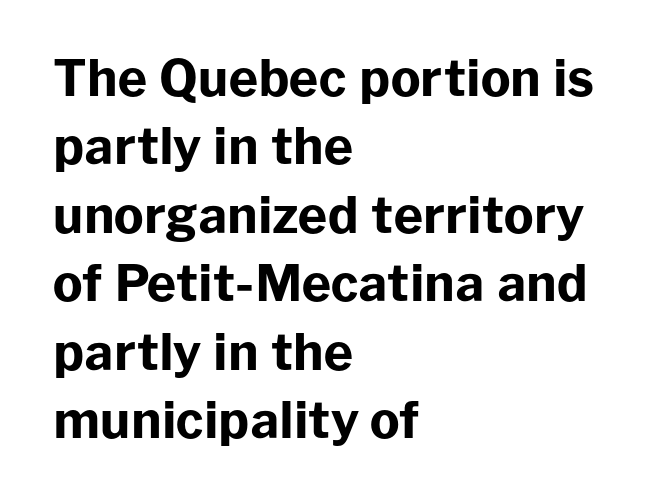
Q: Is the text bold? A: Yes.
Q: Is the text italic (slanted)? A: No, it is upright.
Q: Is the typeface a serif or a sans-serif typeface? A: Sans-serif.
Q: Is the text underlined? A: No.
Q: How is the paragraph aligned? A: Left-aligned.
Q: Is the spacing between letters normal or unusually wide? A: Normal.
Q: Is the spacing between lines tight, normal or loose? A: Normal.
Q: Width (condensed, normal, or wide)? A: Normal.
Q: Stroke contrast? A: Low.
Q: x-height? A: Medium.
Q: Monospaced? A: No.
